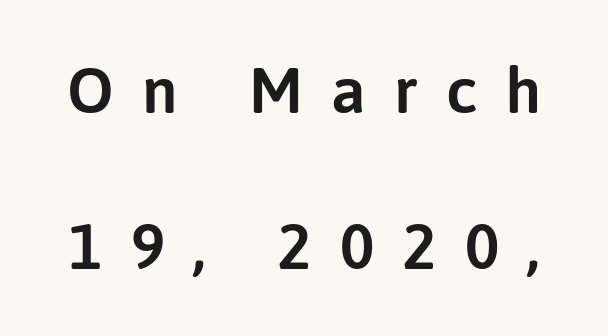
The image shows 64 px sans-serif type, upright; set loose line spacing (2.43x), unusually wide letter spacing (+0.44 em), not underlined; low stroke contrast and a medium x-height.
